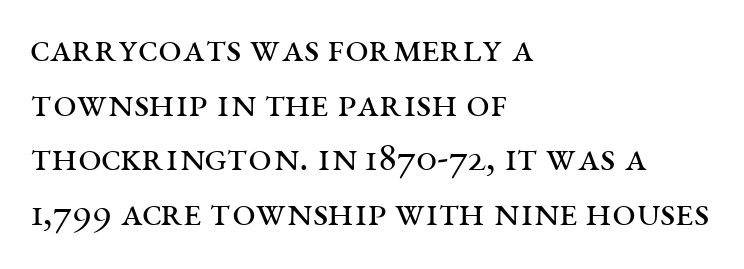
Q: Is the text bold? A: No.
Q: Is the text italic (slanted)? A: No, it is upright.
Q: Is the typeface a serif or a sans-serif typeface? A: Serif.
Q: Is the text underlined? A: No.
Q: How is the paragraph aligned? A: Left-aligned.
Q: Is the spacing between letters normal or unusually wide? A: Normal.
Q: Is the spacing between lines tight, normal or loose? A: Normal.
Q: Width (condensed, normal, or wide)? A: Wide.
Q: Stroke contrast? A: Medium.
Q: x-height? A: Large.
Q: Monospaced? A: No.
